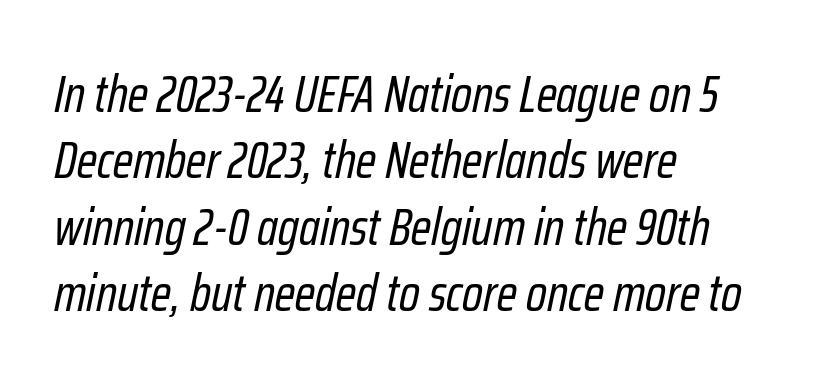
The image shows 51 px regular-weight, condensed type, italic (leaning right); set left-aligned, normal line spacing (1.3x), normal letter spacing, not underlined; low stroke contrast and a medium x-height.
